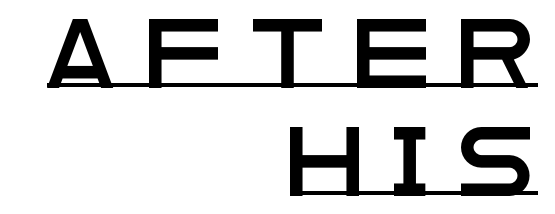
The tracking jumps out immediately: characters are airy and widely separated. Caption: lettering with a line underneath. Horizontal alignment here is rightward, an uncommon choice for prose. Each new line begins a customary step beneath the previous one.
